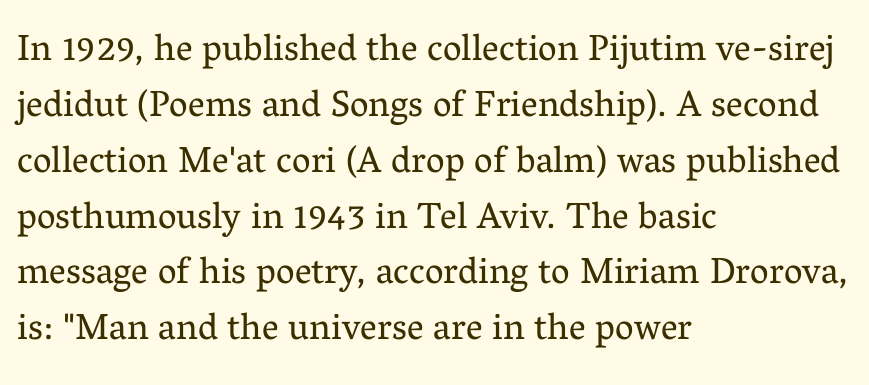
{"serif": "yes", "italic": "no", "bold": "no", "weight": "regular", "width": "normal", "stroke_contrast": "medium", "x_height": "medium", "monospaced": "no", "underline": "no", "align": "left", "line_spacing": "normal", "line_spacing_ratio": 1.51, "letter_spacing": "normal", "letter_spacing_em": 0.0, "glyph_px": 37}
